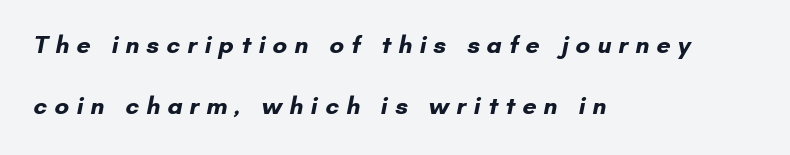
Q: Is the text bold? A: Yes.
Q: Is the text underlined? A: No.
Q: How is the paragraph aligned? A: Left-aligned.
Q: Is the spacing between letters normal or unusually wide? A: Unusually wide.
Q: Is the spacing between lines tight, normal or loose? A: Loose.
